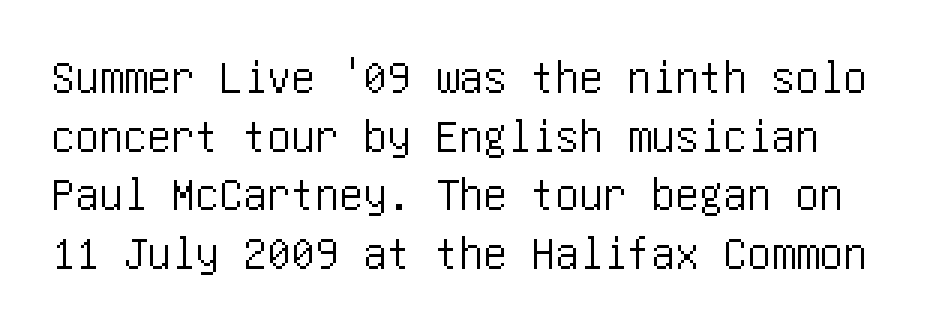
The letters stand upright; this is a roman face. Tracking here is standard; glyphs follow each other at the usual distance. Grotesque or geometric, the face here clearly has no serifs. The space beneath each line is pristine and unruled.
